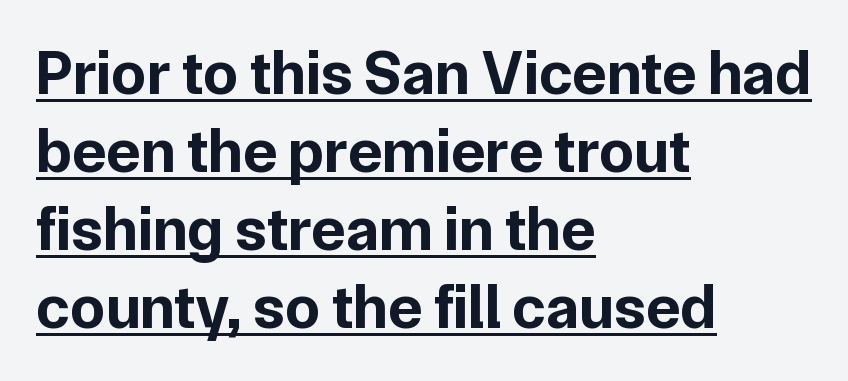
The image shows 63 px bold sans-serif type, upright; set left-aligned, line spacing 1.24x, normal letter spacing, underlined; low stroke contrast and a medium x-height.
